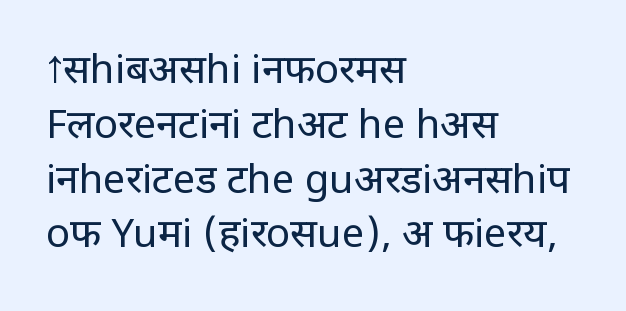
The image shows 40 px regular-weight sans-serif type, upright; set left-aligned, normal line spacing (1.37x), normal letter spacing, not underlined; low stroke contrast and a large x-height.
